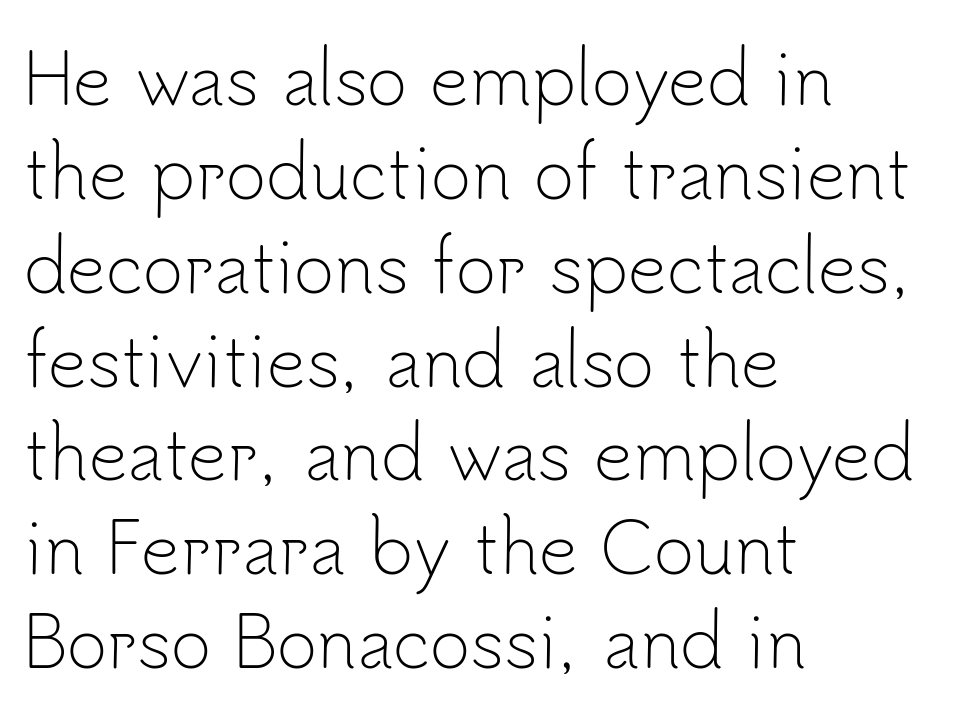
{"serif": "no", "italic": "no", "bold": "no", "weight": "light", "width": "normal", "stroke_contrast": "low", "x_height": "small", "monospaced": "no", "underline": "no", "align": "left", "line_spacing": "normal", "line_spacing_ratio": 1.36, "letter_spacing": "normal", "letter_spacing_em": 0.0, "glyph_px": 69}
